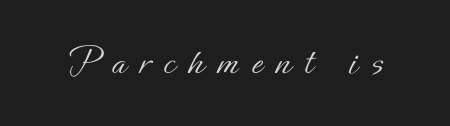
Q: Is the text bold? A: No.
Q: Is the text italic (slanted)? A: Yes.
Q: Is the text underlined? A: No.
Q: Is the spacing between letters normal or unusually wide? A: Unusually wide.
Q: Width (condensed, normal, or wide)? A: Normal.
Q: Stroke contrast? A: Low.
Q: x-height? A: Small.
Q: Monospaced? A: No.
